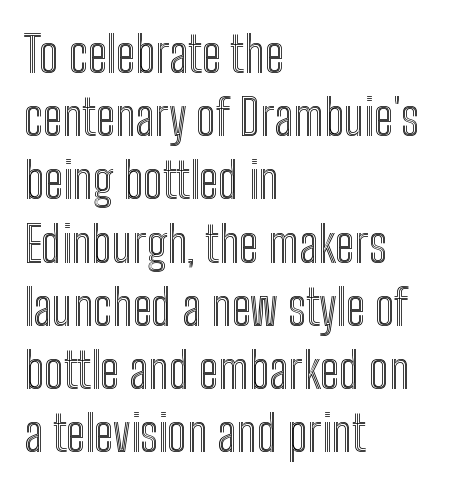
Q: Is the text italic (slanted)? A: No, it is upright.
Q: Is the text underlined? A: No.
Q: How is the paragraph aligned? A: Left-aligned.
Q: Is the spacing between letters normal or unusually wide? A: Normal.
Q: Is the spacing between lines tight, normal or loose? A: Normal.
Q: Width (condensed, normal, or wide)? A: Condensed.
Q: x-height? A: Medium.
Q: Monospaced? A: No.
